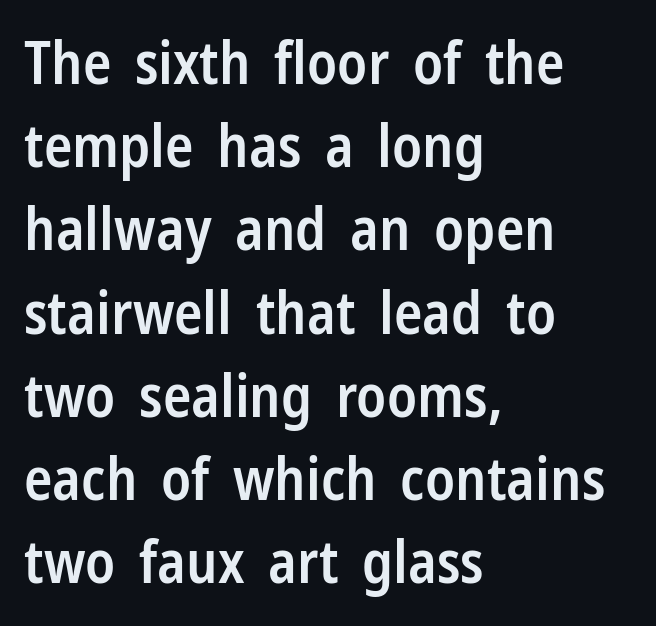
The image shows 59 px semibold, condensed sans-serif type, upright; set left-aligned, normal line spacing (1.41x), normal letter spacing, not underlined; low stroke contrast and a medium x-height.
